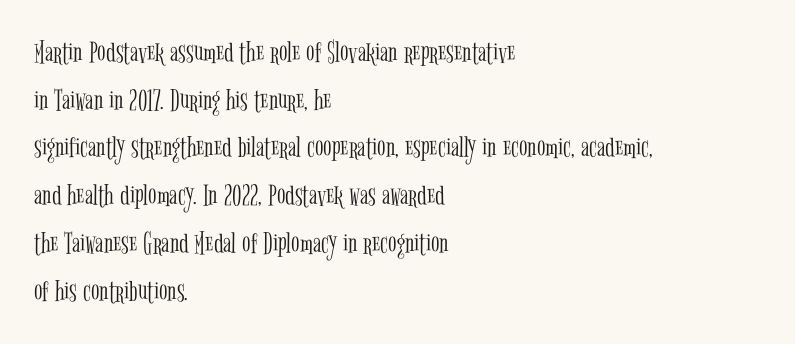
{"serif": "yes", "italic": "no", "bold": "no", "weight": "light", "width": "condensed", "stroke_contrast": "low", "x_height": "medium", "monospaced": "no", "underline": "no", "align": "left", "line_spacing": "normal", "line_spacing_ratio": 1.54, "letter_spacing": "normal", "letter_spacing_em": 0.0, "glyph_px": 31}
